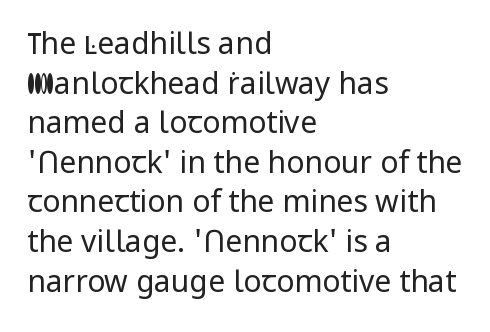
The image shows 30 px regular-weight sans-serif type, upright; set left-aligned, normal line spacing (1.32x), normal letter spacing, not underlined; low stroke contrast and a medium x-height.
